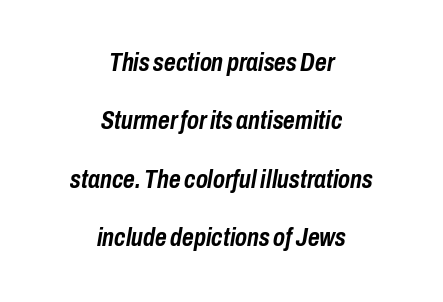
Baseline-to-baseline distance is far greater than the letter height. Nothing unusual about the tracking: characters are spaced as the font intends. The rag falls on both sides of this text block equally. Strokes here are thick enough to call this a true bold.
